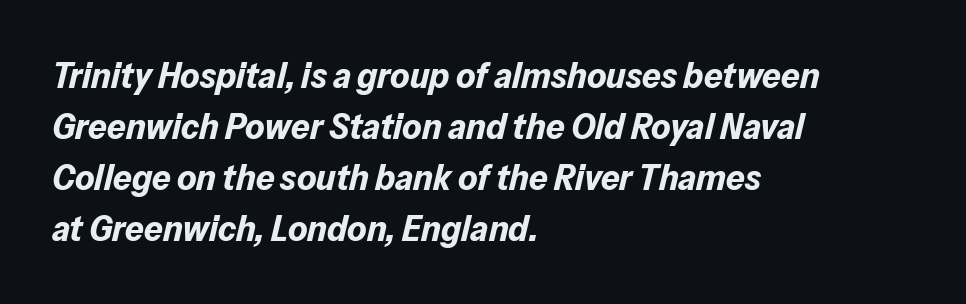
Q: Is the text bold? A: Yes.
Q: Is the text italic (slanted)? A: Yes, it leans right by about 13 degrees.
Q: Is the text underlined? A: No.
Q: How is the paragraph aligned? A: Left-aligned.
Q: Is the spacing between letters normal or unusually wide? A: Normal.
Q: Is the spacing between lines tight, normal or loose? A: Normal.
Q: Width (condensed, normal, or wide)? A: Normal.
Q: Stroke contrast? A: Low.
Q: x-height? A: Medium.
Q: Monospaced? A: No.
